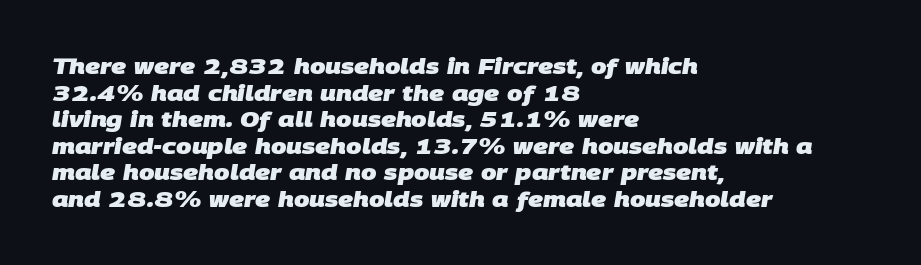
The image shows 22 px bold type; set left-aligned, line spacing 1.21x, normal letter spacing, not underlined.
